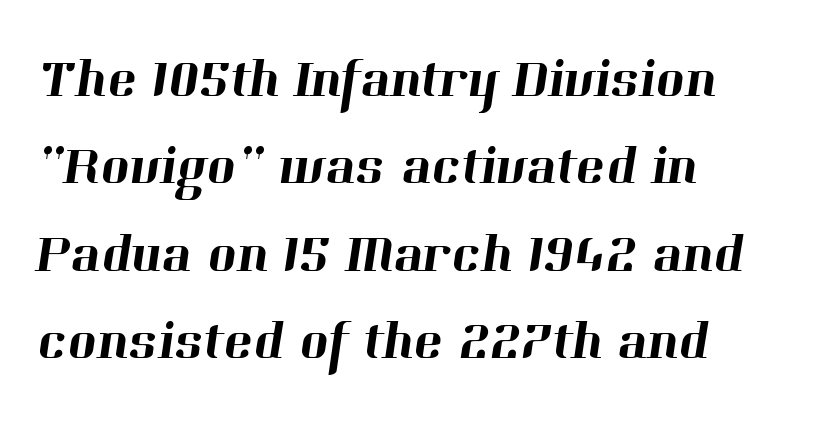
{"serif": "yes", "width": "normal", "stroke_contrast": "high", "x_height": "medium", "monospaced": "no", "underline": "no", "align": "left", "line_spacing": "normal", "line_spacing_ratio": 1.59, "letter_spacing": "normal", "letter_spacing_em": 0.0, "glyph_px": 55}
